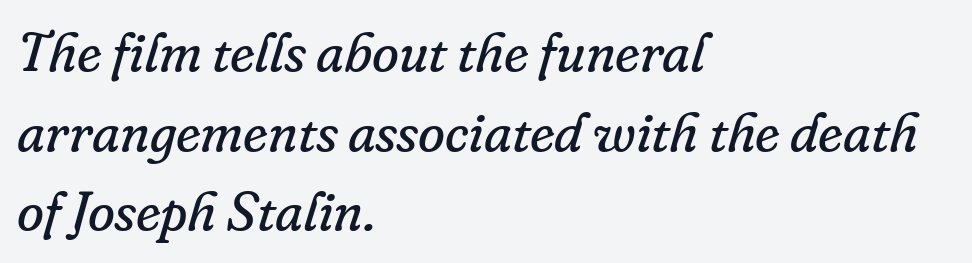
The image shows 55 px regular-weight serif type, italic (leaning right); set left-aligned, normal line spacing (1.45x), normal letter spacing, not underlined; low stroke contrast and a small x-height.
